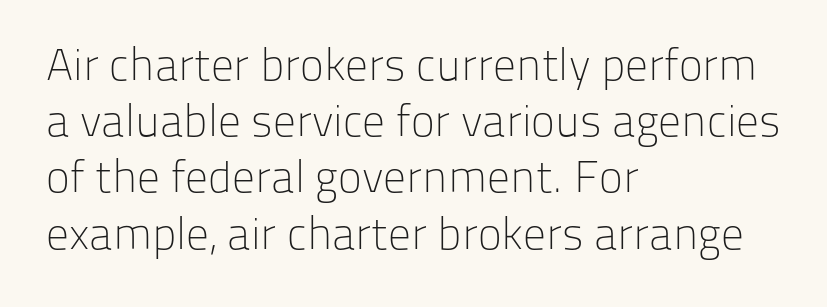
{"serif": "no", "italic": "no", "bold": "no", "weight": "light", "width": "normal", "stroke_contrast": "low", "x_height": "medium", "monospaced": "no", "underline": "no", "align": "left", "line_spacing": "normal", "line_spacing_ratio": 1.25, "letter_spacing": "normal", "letter_spacing_em": 0.0, "glyph_px": 45}
